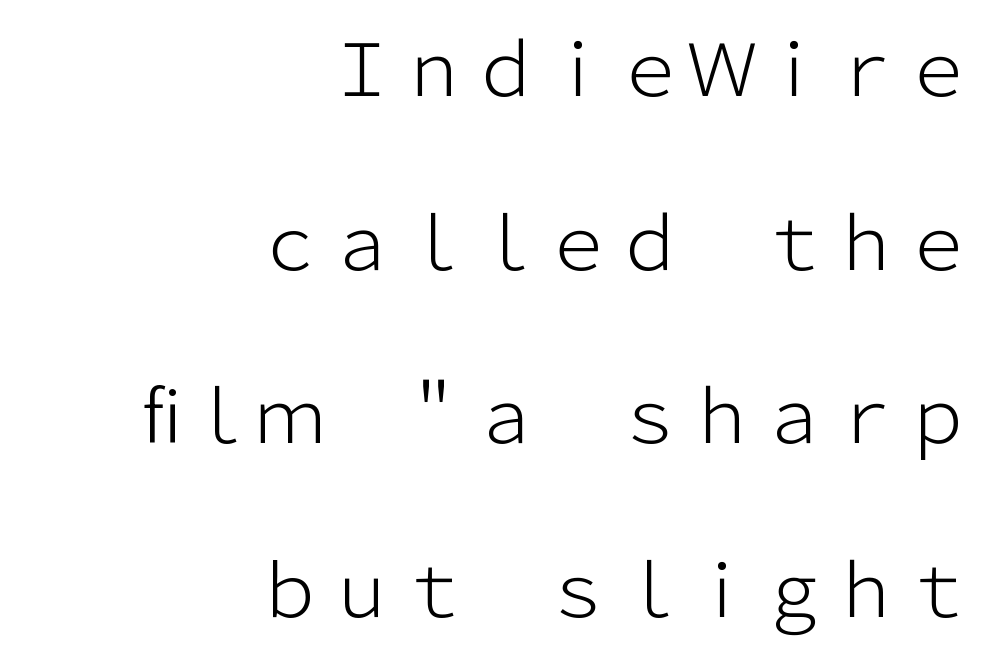
The image shows 72 px light sans-serif type, upright; set right-aligned, loose line spacing (2.41x), normal letter spacing, not underlined; low stroke contrast and a medium x-height.
